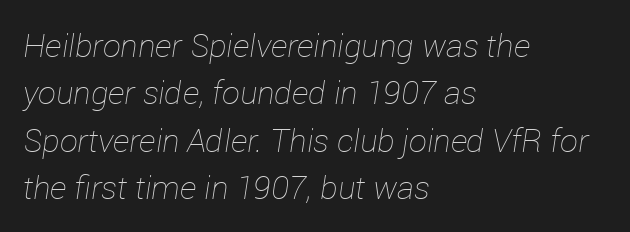
Q: Is the text bold? A: No.
Q: Is the text italic (slanted)? A: Yes, it leans right by about 12 degrees.
Q: Is the text underlined? A: No.
Q: How is the paragraph aligned? A: Left-aligned.
Q: Is the spacing between letters normal or unusually wide? A: Normal.
Q: Is the spacing between lines tight, normal or loose? A: Normal.
Q: Width (condensed, normal, or wide)? A: Normal.
Q: Stroke contrast? A: Low.
Q: x-height? A: Medium.
Q: Monospaced? A: No.
